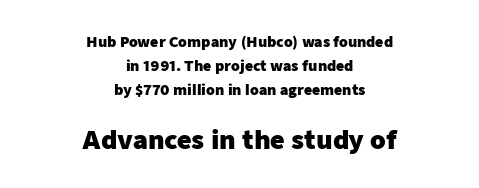
The space directly below the letters is spotless. The horizontal fit of the characters is conventional and even. Scale increases going downward across the two blocks. In CSS terms this would be text-align: center. The type sits square on the baseline with zero lean.
